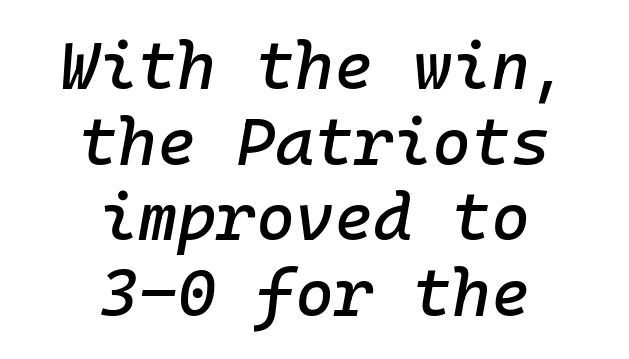
{"italic": "yes", "lean": "right", "slant_degrees": 10, "width": "normal", "stroke_contrast": "low", "x_height": "medium", "underline": "no", "align": "center", "line_spacing": "tight", "line_spacing_ratio": 1.13, "letter_spacing": "normal", "letter_spacing_em": 0.0, "glyph_px": 67}
